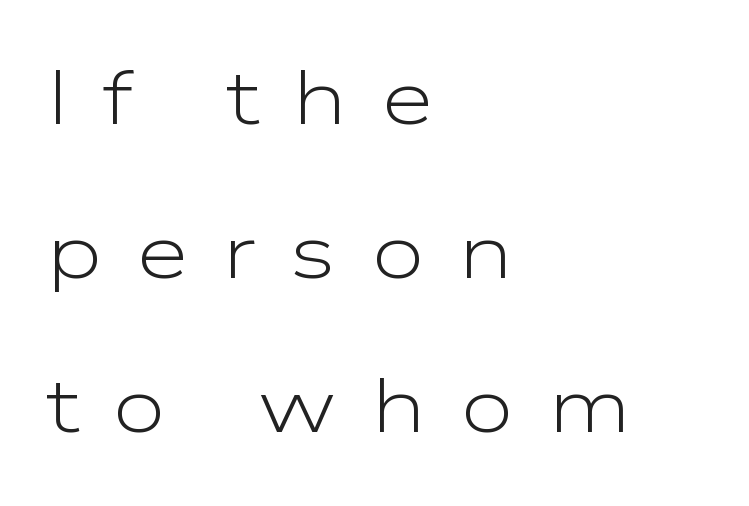
Q: Is the text bold? A: No.
Q: Is the text italic (slanted)? A: No, it is upright.
Q: Is the typeface a serif or a sans-serif typeface? A: Sans-serif.
Q: Is the text underlined? A: No.
Q: How is the paragraph aligned? A: Left-aligned.
Q: Is the spacing between letters normal or unusually wide? A: Unusually wide.
Q: Is the spacing between lines tight, normal or loose? A: Loose.
Q: Width (condensed, normal, or wide)? A: Wide.
Q: Stroke contrast? A: Low.
Q: x-height? A: Medium.
Q: Monospaced? A: No.
